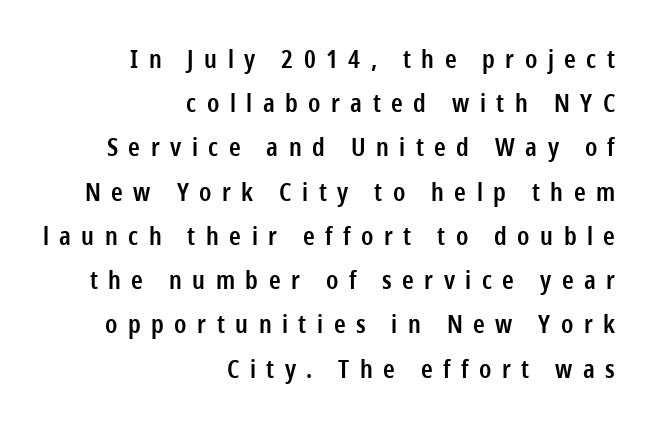
Layout note: lines flush right. Lines of text with bare space underneath. This is the in-between weight designers call semibold or demi. Tracking here is generous; glyphs stand well apart from one another. It's the straight-up-and-down kind of type.
